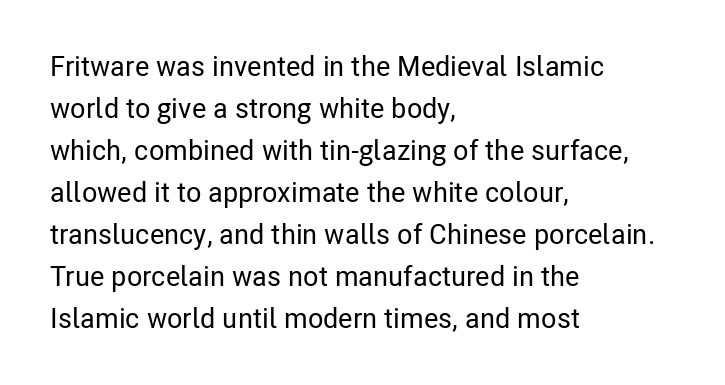
The image shows 28 px condensed sans-serif type, upright; set left-aligned, normal line spacing (1.5x), normal letter spacing, not underlined; low stroke contrast and a medium x-height.
